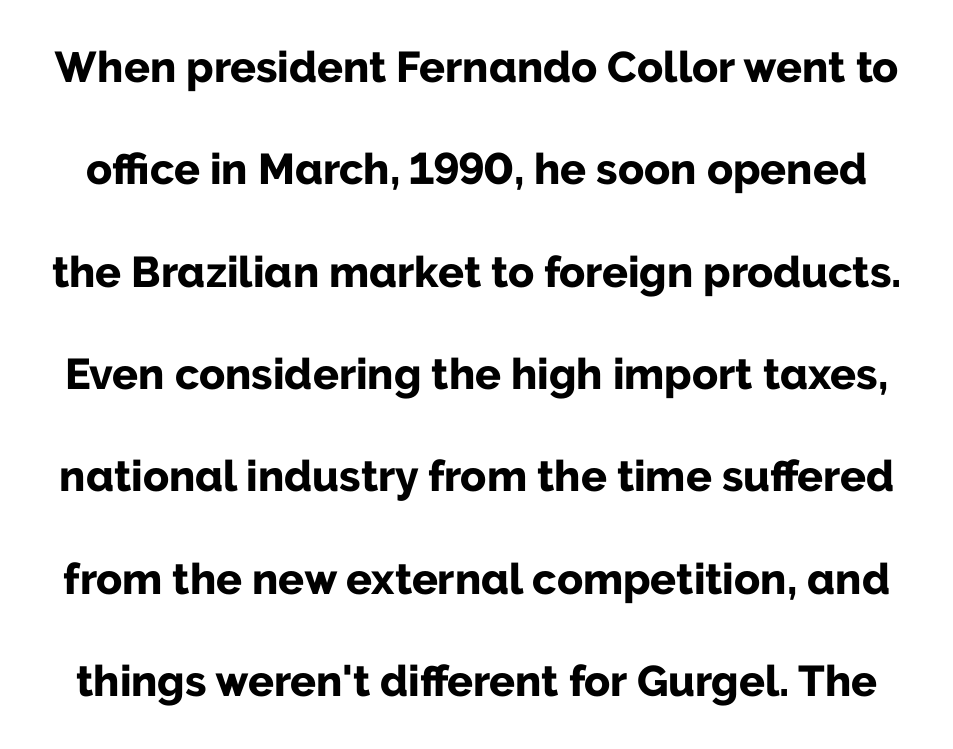
The image shows 43 px bold sans-serif type, upright; set loose line spacing (2.38x), normal letter spacing, not underlined; low stroke contrast and a medium x-height.
